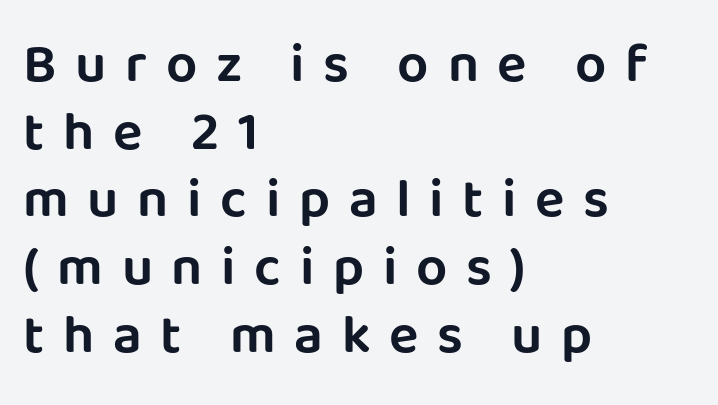
The rendering uses natural spacing where letterforms have individual widths. Are there feet on the stems? There aren't — it's a sans. These lines stack with their left ends in a neat column. Every stem runs plumb, perpendicular to the baseline. The tracking jumps out immediately: characters are airy and widely separated. The space beneath each line is pristine and unruled.
